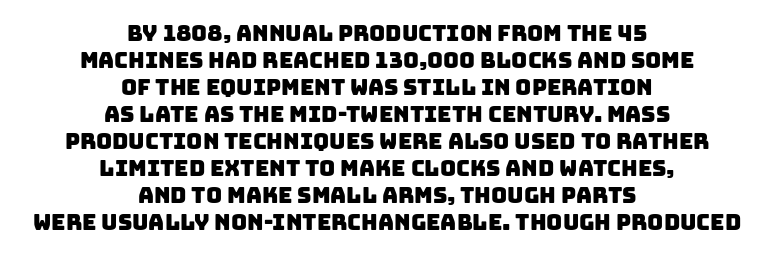
Is the block centered? Yes — each line is placed symmetrically about the middle. Lines of text with bare space underneath. You could call the tracking neutral — neither tight nor loose.
